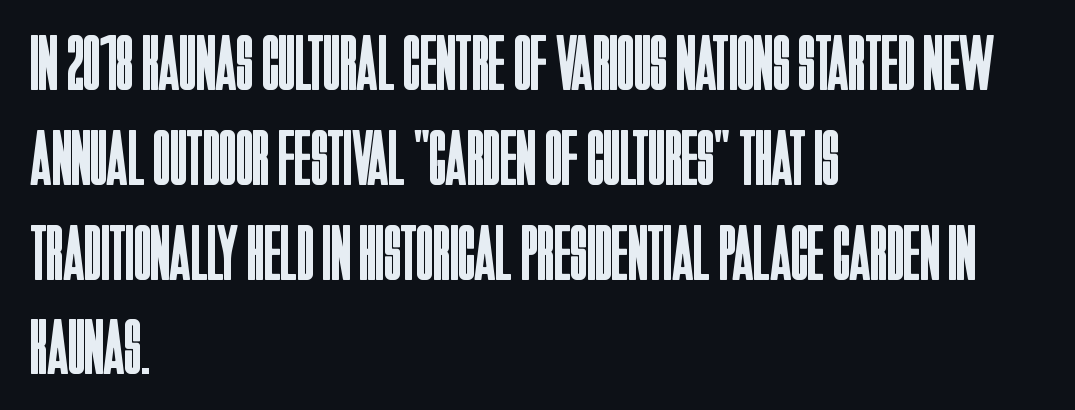
Serifs: no, the terminals of the letterforms are clean. Words float on clear page, feet unadorned. Character widths vary here, with narrow letters taking less room than wide ones. The text block is weighted toward the left margin, trailing off unevenly rightward. No italicization has been applied; the sample stays upright.
